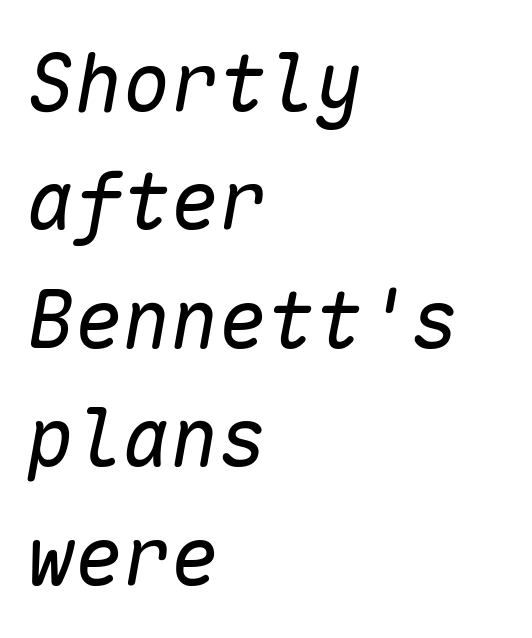
The image shows 80 px regular-weight type, italic (leaning right), monospaced; set left-aligned, normal line spacing (1.48x), normal letter spacing, not underlined; low stroke contrast and a medium x-height.
